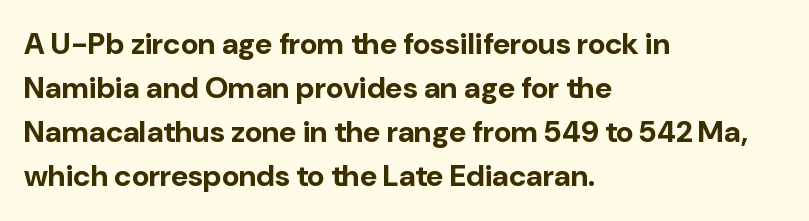
Only glyphs here, with clear space below each row. Compared with typical body copy, the letter spacing here is the same. In terms of weight, the rendering is a true, heavy bold. Does the type have serifs? No, each stem ends abruptly. The letters stand upright; this is a roman face.
